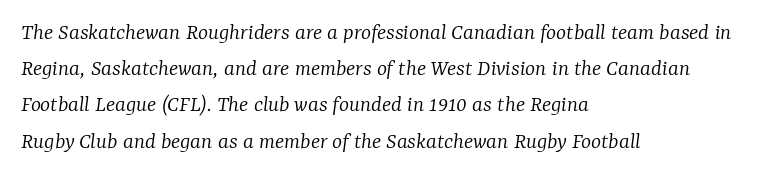
The image shows 24 px text type, italic (leaning right); set left-aligned, normal line spacing (1.51x), normal letter spacing, not underlined.
